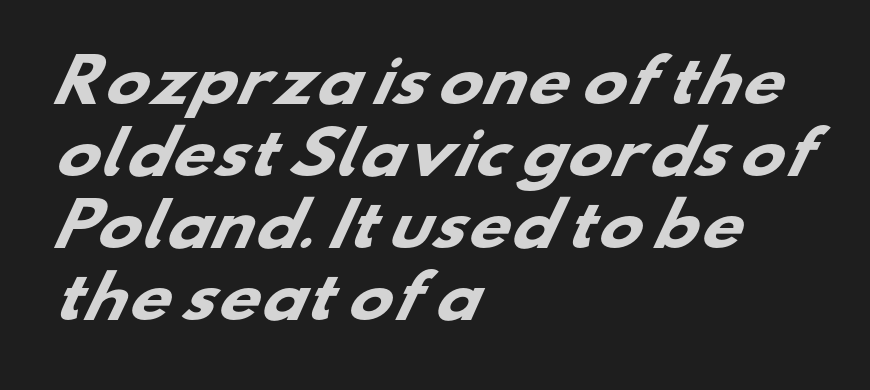
The image shows 58 px heavy, wide sans-serif type; set left-aligned, line spacing 1.24x, normal letter spacing, not underlined; low stroke contrast and a small x-height.
